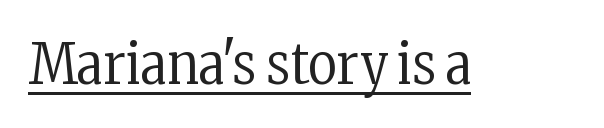
Q: Is the text bold? A: No.
Q: Is the text italic (slanted)? A: No, it is upright.
Q: Is the typeface a serif or a sans-serif typeface? A: Serif.
Q: Is the text underlined? A: Yes.
Q: Is the spacing between letters normal or unusually wide? A: Normal.
Q: Width (condensed, normal, or wide)? A: Condensed.
Q: Stroke contrast? A: Low.
Q: x-height? A: Medium.
Q: Monospaced? A: No.
